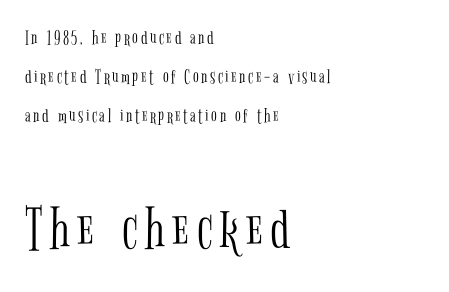
The image shows 63 px light, condensed serif type, upright; set left-aligned, line spacing 1.86x, not underlined; the second (bottom) block is 3.0x larger; low stroke contrast and a medium x-height.
